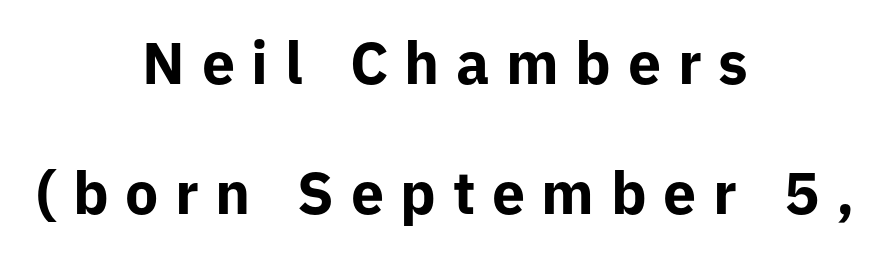
{"serif": "no", "italic": "no", "bold": "yes", "weight": "bold", "width": "normal", "stroke_contrast": "low", "x_height": "medium", "monospaced": "no", "underline": "no", "align": "center", "line_spacing": "loose", "line_spacing_ratio": 2.2, "letter_spacing": "wide", "letter_spacing_em": 0.28, "glyph_px": 59}
